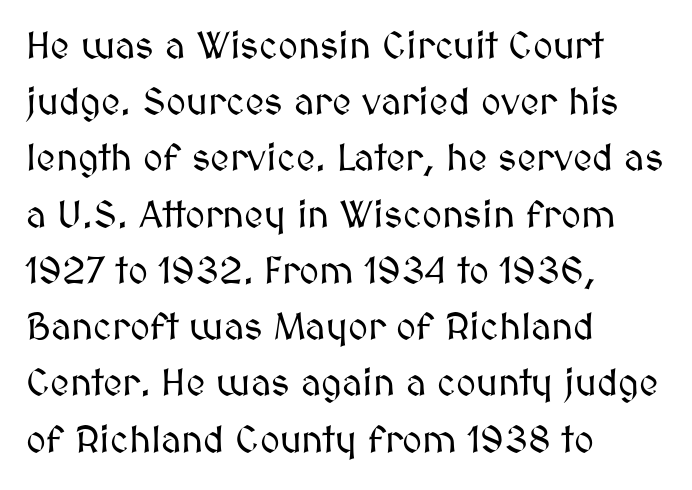
The image shows 38 px text type, upright; set left-aligned, normal line spacing (1.48x), normal letter spacing, not underlined; medium stroke contrast and a medium x-height.
